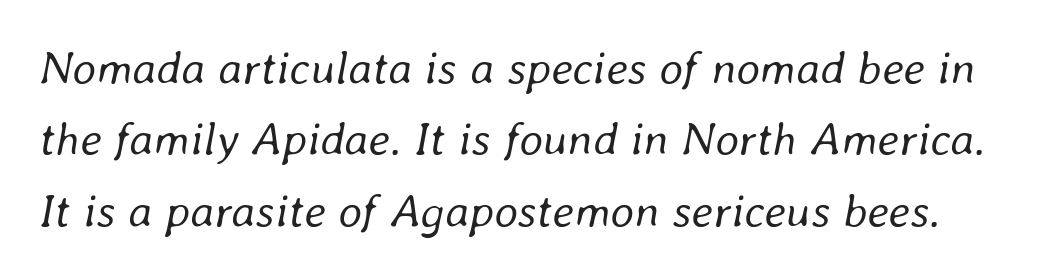
{"italic": "yes", "lean": "right", "slant_degrees": 8, "bold": "no", "weight": "regular", "width": "normal", "stroke_contrast": "low", "x_height": "medium", "monospaced": "no", "underline": "no", "line_spacing": "normal", "line_spacing_ratio": 1.52, "letter_spacing": "normal", "letter_spacing_em": 0.0, "glyph_px": 47}
